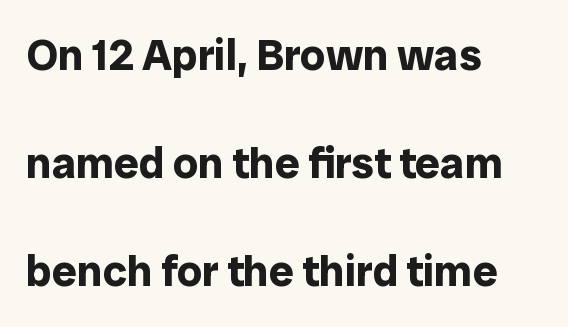
{"serif": "no", "italic": "no", "bold": "yes", "weight": "bold", "width": "normal", "stroke_contrast": "low", "x_height": "medium", "monospaced": "no", "underline": "no", "align": "left", "line_spacing": "loose", "line_spacing_ratio": 2.46, "letter_spacing": "normal", "letter_spacing_em": 0.0, "glyph_px": 44}
